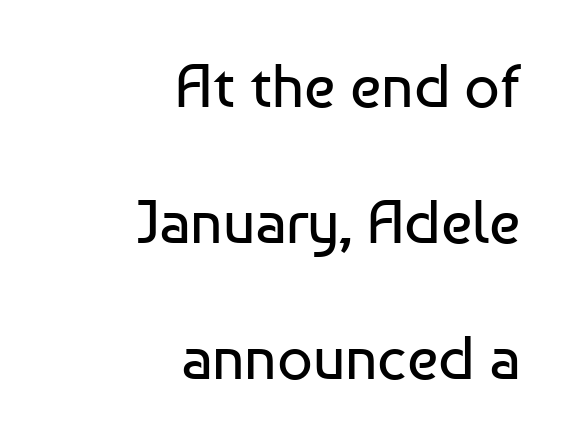
The image shows 62 px regular-weight sans-serif type, upright; set right-aligned, loose line spacing (2.19x), normal letter spacing, not underlined; low stroke contrast and a medium x-height.
